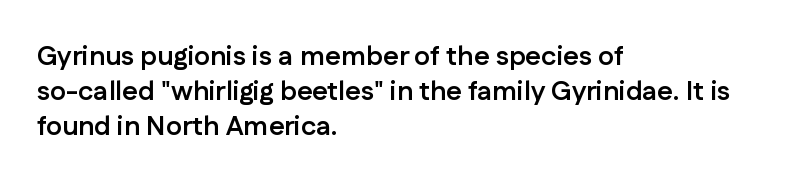
Is there much room between lines? A standard amount, neither cramped nor airy. Emphasis by weight is at full strength: bold. Each word holds together tightly as a unit, with standard inter-letter gaps. Rule under the text: the space is simply empty. Style check: upright. Does the copy run flush right? No — it runs flush left.
